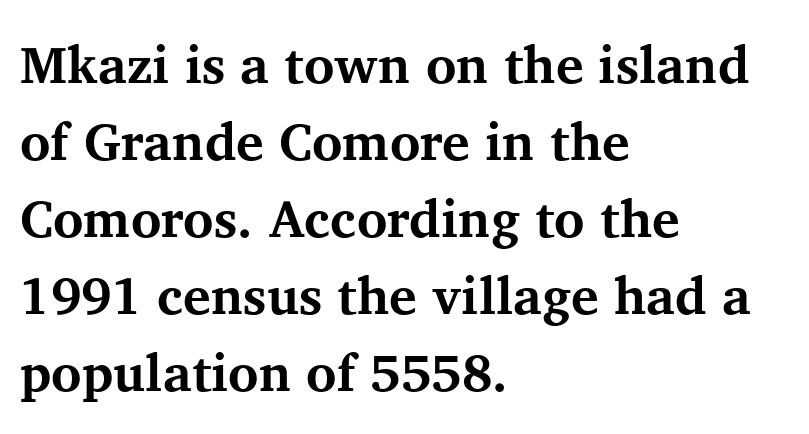
Q: Is the text bold? A: Yes.
Q: Is the text italic (slanted)? A: No, it is upright.
Q: Is the typeface a serif or a sans-serif typeface? A: Serif.
Q: Is the text underlined? A: No.
Q: How is the paragraph aligned? A: Left-aligned.
Q: Is the spacing between letters normal or unusually wide? A: Normal.
Q: Is the spacing between lines tight, normal or loose? A: Normal.
Q: Width (condensed, normal, or wide)? A: Normal.
Q: Stroke contrast? A: Medium.
Q: x-height? A: Medium.
Q: Monospaced? A: No.
